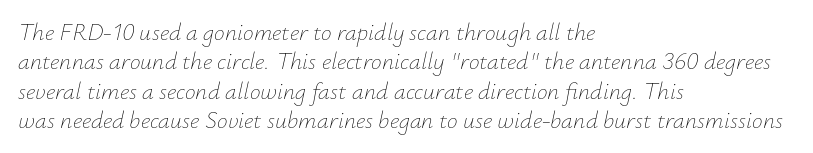
Q: Is the text bold? A: No.
Q: Is the text italic (slanted)? A: Yes, it leans right by about 12 degrees.
Q: Is the text underlined? A: No.
Q: How is the paragraph aligned? A: Left-aligned.
Q: Is the spacing between letters normal or unusually wide? A: Normal.
